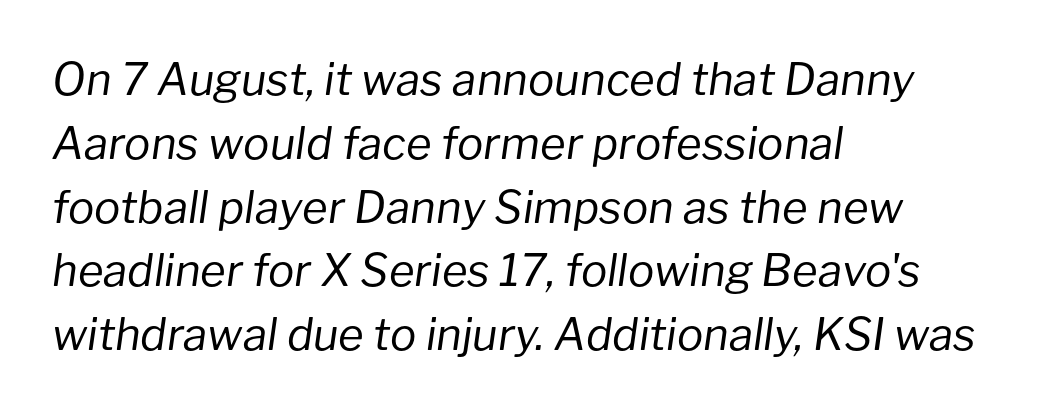
The image shows 44 px regular-weight type, italic (leaning right); set left-aligned, normal line spacing (1.45x), normal letter spacing, not underlined; low stroke contrast and a medium x-height.
